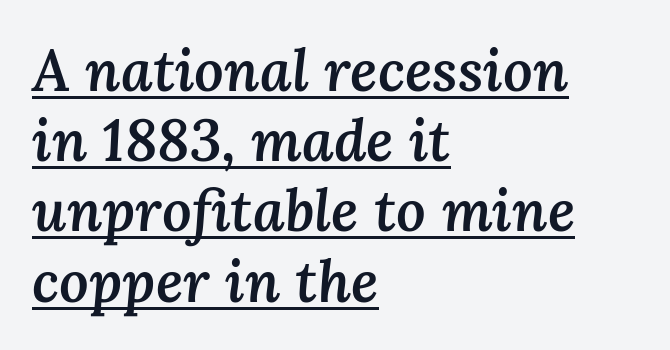
The image shows 58 px semibold type, italic (leaning right); set left-aligned, line spacing 1.21x, normal letter spacing, underlined; medium stroke contrast and a medium x-height.
